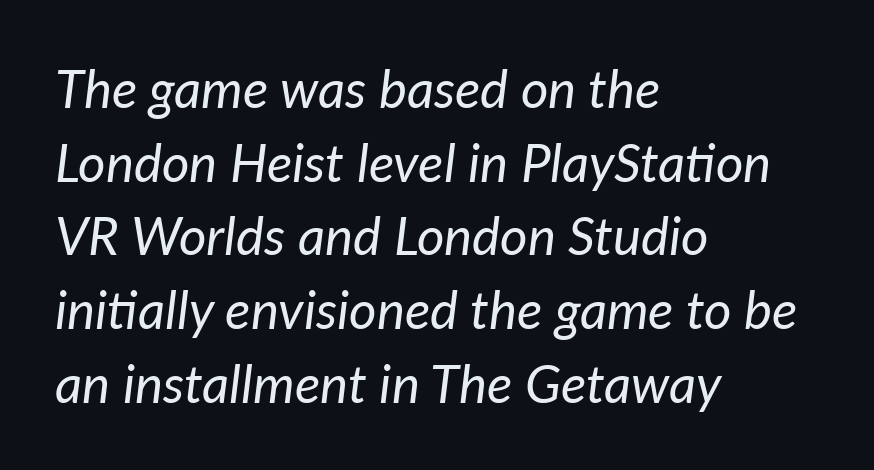
The image shows 53 px regular-weight type, italic (leaning right); set left-aligned, normal line spacing (1.39x), normal letter spacing, not underlined; low stroke contrast and a medium x-height.
